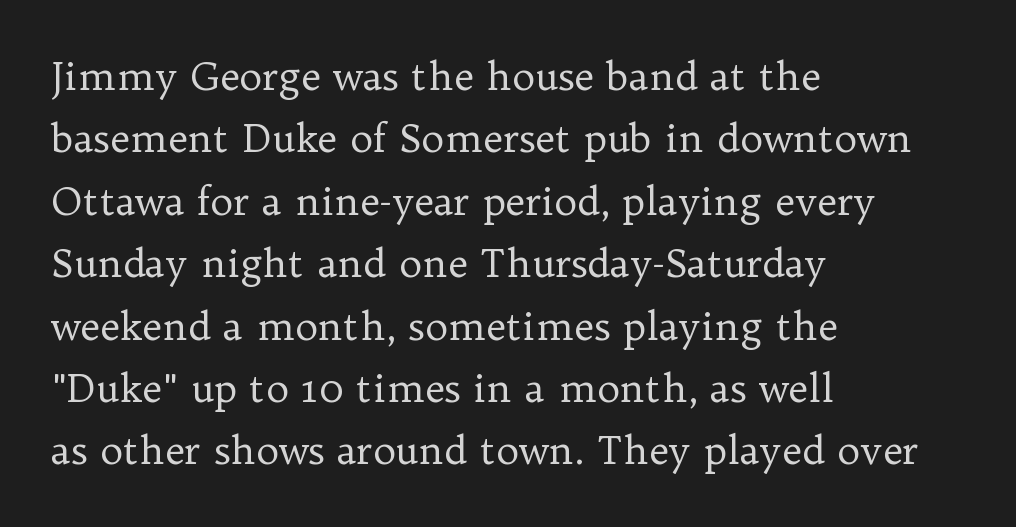
If you measured baseline to baseline, you'd find a middling distance. Here the glyphs are tracked normally, forming tight word shapes. Italic: no, the glyphs are upright roman. The typeface chosen for these lines features serifs.
